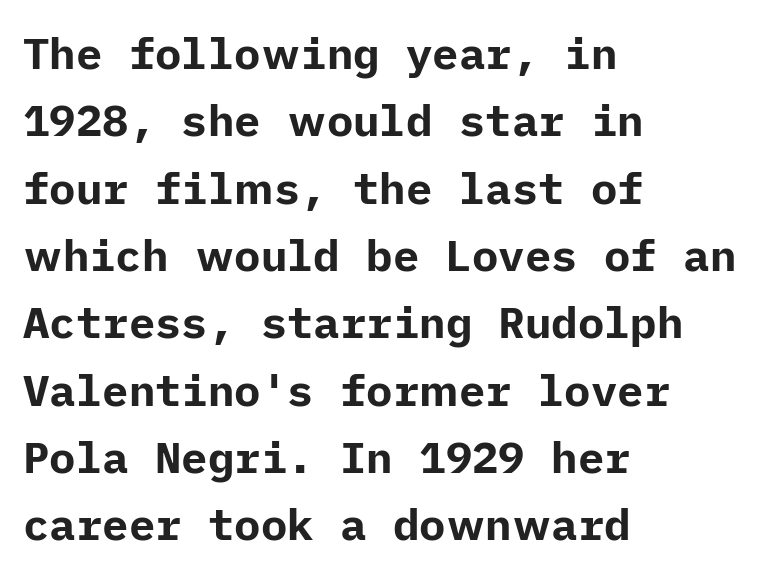
As a designer I'd log this as weight 700, bold. Grotesque or geometric, the face here clearly has no serifs. Honestly, the row spacing looks completely unremarkable. Glance below the letters and you will spot only blank space. The line texture is even and compact thanks to regular tracking. Notice how the stems are strictly vertical — no italics here.
